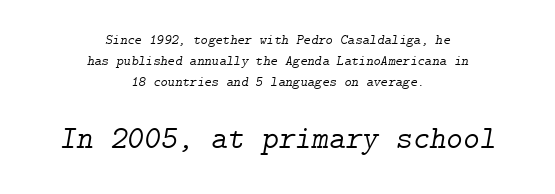
The baseline area is clear. Of the two passages, the one underneath uses the larger point size. Tracking value appears to be zero — textbook default spacing. These lines sit exactly where default settings would place them.
